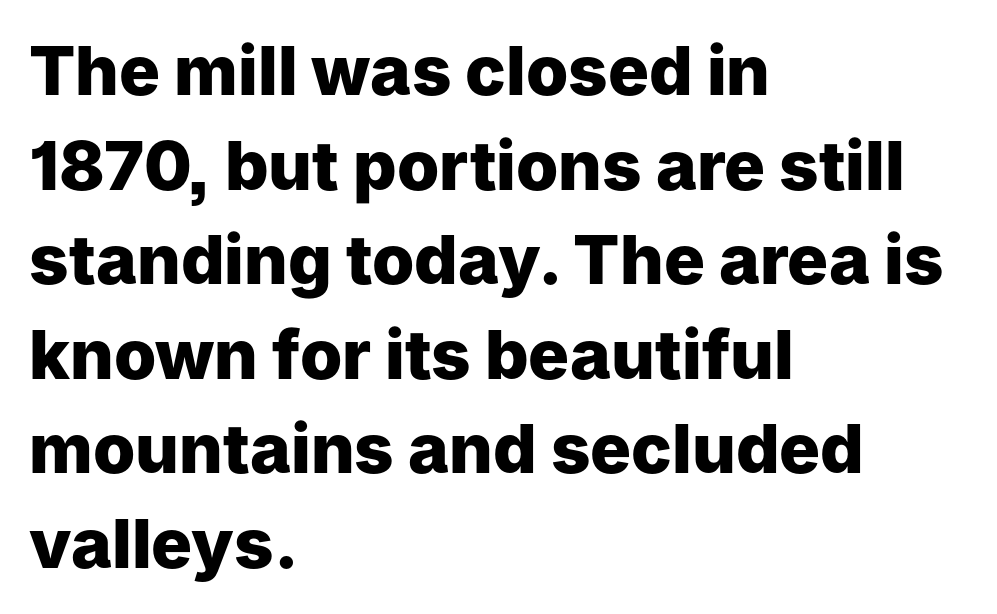
Q: Is the text bold? A: Yes.
Q: Is the text italic (slanted)? A: No, it is upright.
Q: Is the typeface a serif or a sans-serif typeface? A: Sans-serif.
Q: Is the text underlined? A: No.
Q: How is the paragraph aligned? A: Left-aligned.
Q: Is the spacing between letters normal or unusually wide? A: Normal.
Q: Is the spacing between lines tight, normal or loose? A: Normal.
Q: Width (condensed, normal, or wide)? A: Normal.
Q: Stroke contrast? A: Low.
Q: x-height? A: Medium.
Q: Monospaced? A: No.
